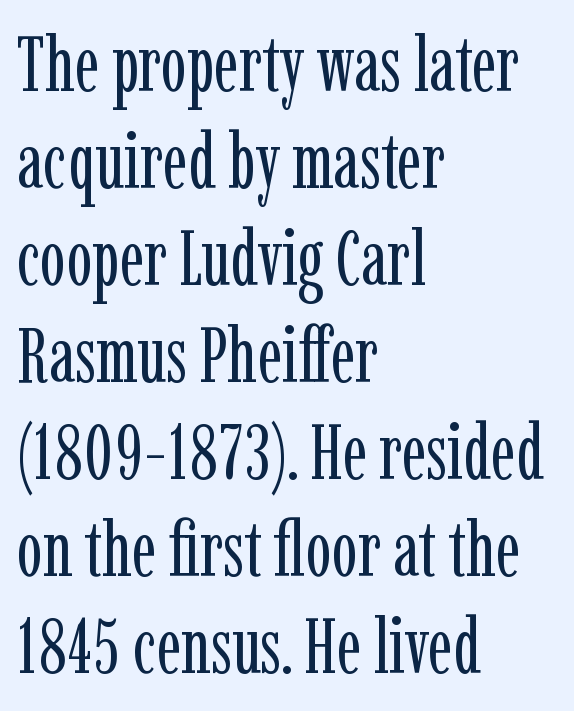
Q: Is the text bold? A: No.
Q: Is the text italic (slanted)? A: No, it is upright.
Q: Is the typeface a serif or a sans-serif typeface? A: Serif.
Q: Is the text underlined? A: No.
Q: How is the paragraph aligned? A: Left-aligned.
Q: Is the spacing between letters normal or unusually wide? A: Normal.
Q: Is the spacing between lines tight, normal or loose? A: Normal.
Q: Width (condensed, normal, or wide)? A: Condensed.
Q: Stroke contrast? A: Low.
Q: x-height? A: Medium.
Q: Monospaced? A: No.
